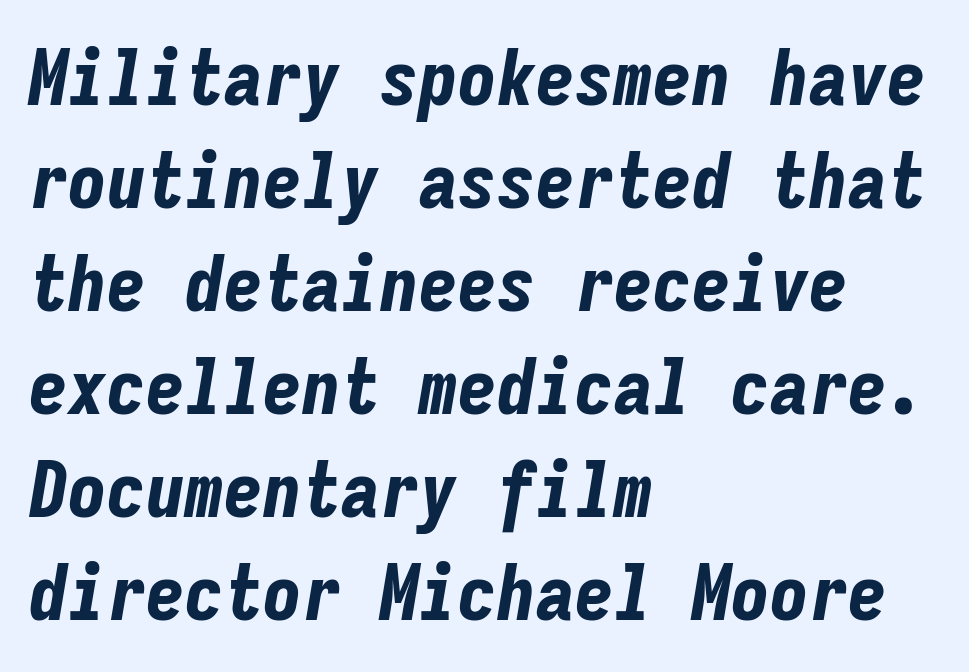
Q: Is the text bold? A: Yes.
Q: Is the text italic (slanted)? A: Yes, it leans right by about 9 degrees.
Q: Is the text underlined? A: No.
Q: How is the paragraph aligned? A: Left-aligned.
Q: Is the spacing between letters normal or unusually wide? A: Normal.
Q: Is the spacing between lines tight, normal or loose? A: Normal.
Q: Width (condensed, normal, or wide)? A: Condensed.
Q: Stroke contrast? A: Low.
Q: x-height? A: Medium.
Q: Monospaced? A: Yes.
